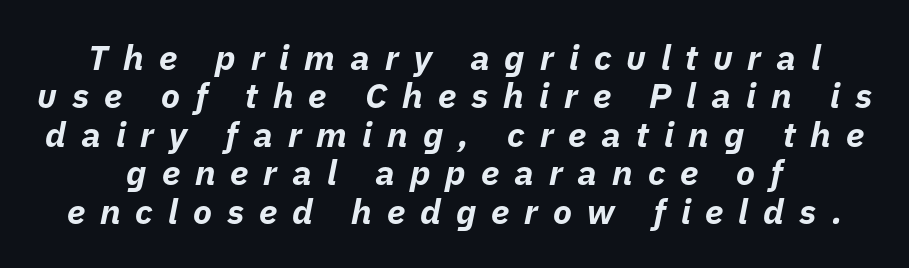
Is this a fixed-width face? No — the glyphs have proportional, varying widths. The leading is snug, giving the passage a crowded texture. The gap between lines stays unmarked. In terms of posture, this sample is oblique. Here the glyphs are tracked loosely, breaking word shapes into spaced letters. Emphasis by weight is at full strength: bold.
